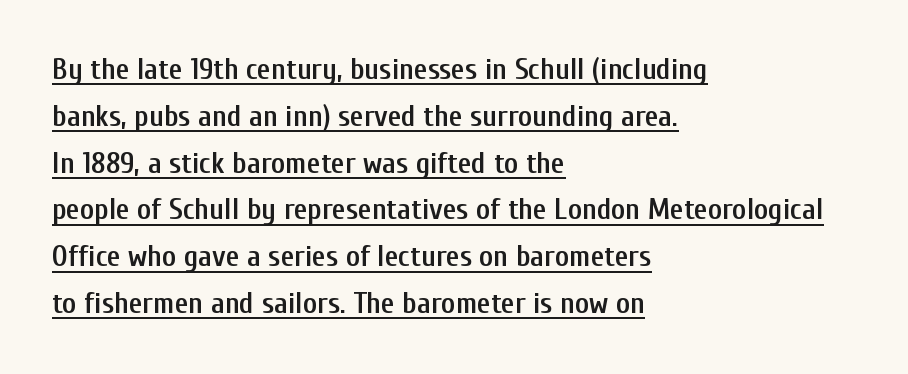
{"serif": "no", "italic": "no", "bold": "semi", "weight": "semibold", "width": "condensed", "stroke_contrast": "low", "x_height": "medium", "monospaced": "no", "underline": "yes", "align": "left", "line_spacing": "normal", "line_spacing_ratio": 1.56, "letter_spacing": "normal", "letter_spacing_em": 0.0, "glyph_px": 30}
